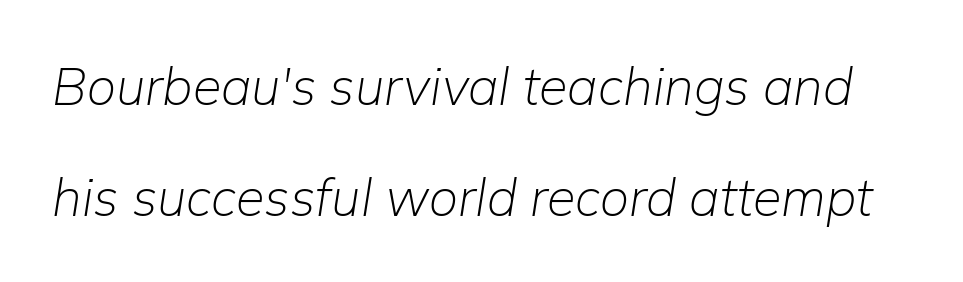
The image shows 52 px light type, italic (leaning right); set loose line spacing (2.14x), normal letter spacing, not underlined; low stroke contrast and a medium x-height.
